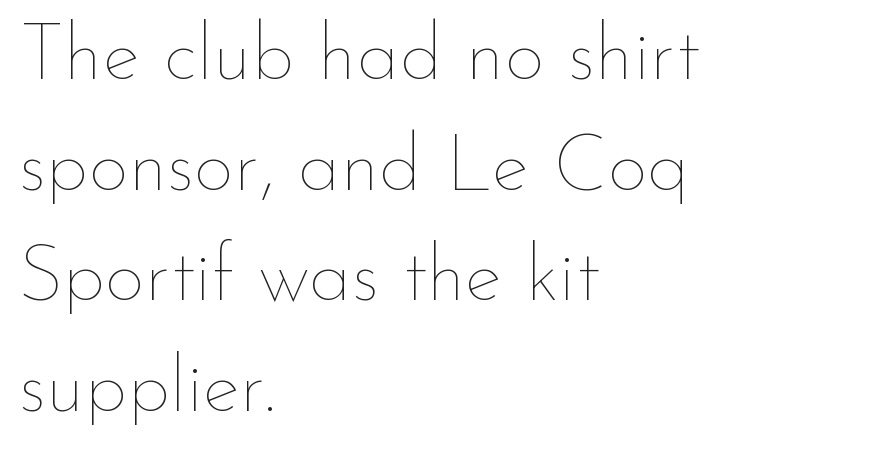
Q: Is the text bold? A: No.
Q: Is the text italic (slanted)? A: No, it is upright.
Q: Is the text underlined? A: No.
Q: How is the paragraph aligned? A: Left-aligned.
Q: Is the spacing between letters normal or unusually wide? A: Normal.
Q: Is the spacing between lines tight, normal or loose? A: Normal.
Q: Width (condensed, normal, or wide)? A: Normal.
Q: Stroke contrast? A: Low.
Q: x-height? A: Small.
Q: Monospaced? A: No.
